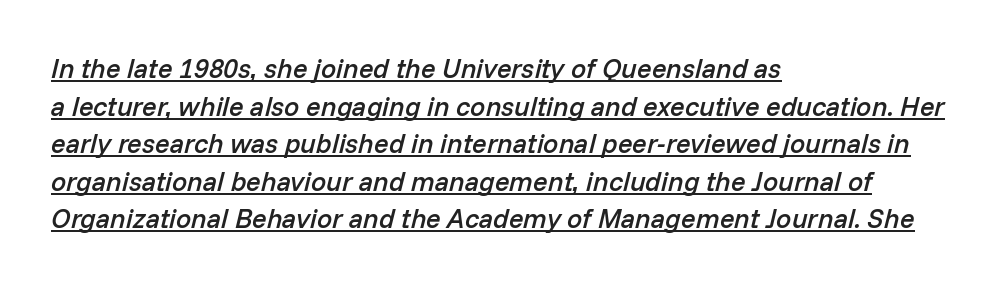
{"italic": "yes", "lean": "right", "slant_degrees": 14, "bold": "semi", "underline": "yes", "align": "left", "line_spacing": "normal", "line_spacing_ratio": 1.39, "letter_spacing": "normal", "letter_spacing_em": 0.0, "glyph_px": 27}
